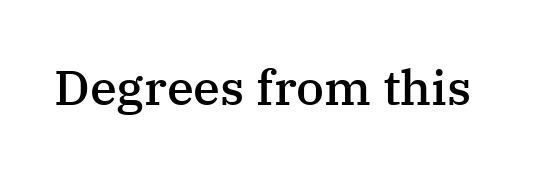
{"serif": "yes", "italic": "no", "bold": "semi", "weight": "semibold", "width": "normal", "stroke_contrast": "medium", "x_height": "medium", "monospaced": "no", "underline": "no", "letter_spacing": "normal", "letter_spacing_em": 0.0, "glyph_px": 49}
